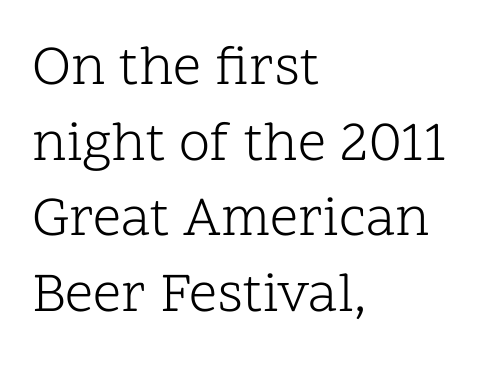
{"serif": "yes", "italic": "no", "bold": "no", "weight": "light", "width": "normal", "stroke_contrast": "low", "x_height": "medium", "monospaced": "no", "underline": "no", "align": "left", "line_spacing": "normal", "line_spacing_ratio": 1.35, "letter_spacing": "normal", "letter_spacing_em": 0.0, "glyph_px": 56}
